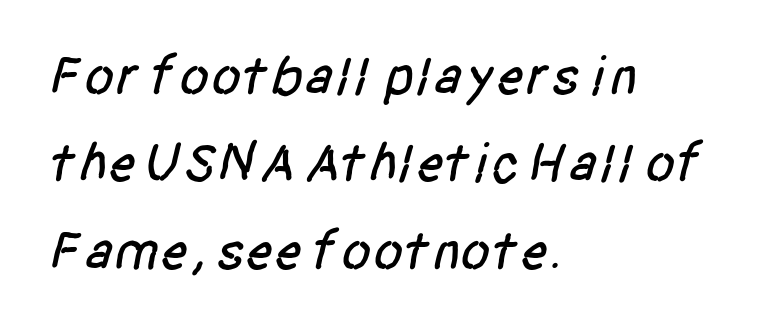
Q: Is the typeface a serif or a sans-serif typeface? A: Sans-serif.
Q: Is the text underlined? A: No.
Q: How is the paragraph aligned? A: Left-aligned.
Q: Is the spacing between letters normal or unusually wide? A: Normal.
Q: Is the spacing between lines tight, normal or loose? A: Normal.
Q: Width (condensed, normal, or wide)? A: Condensed.
Q: Stroke contrast? A: Low.
Q: x-height? A: Large.
Q: Monospaced? A: No.
